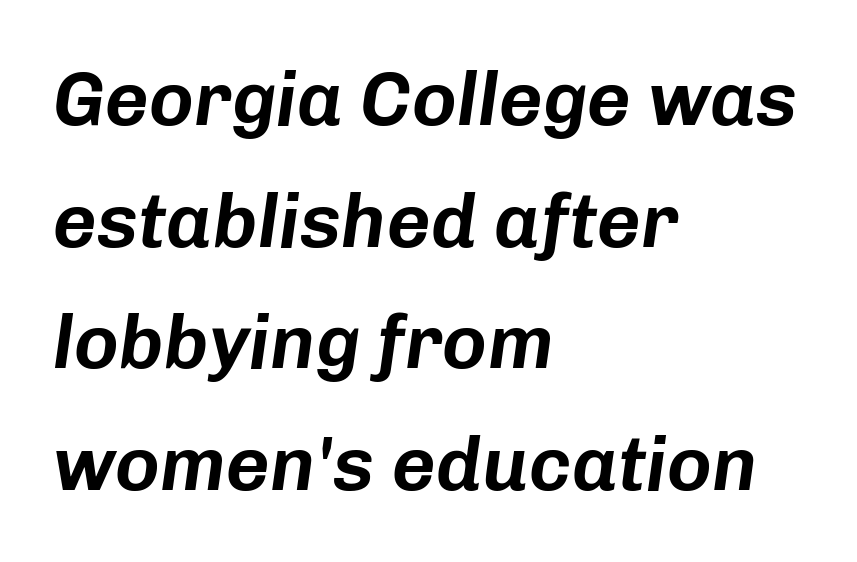
{"italic": "yes", "lean": "right", "slant_degrees": 8, "width": "normal", "stroke_contrast": "low", "x_height": "medium", "monospaced": "no", "underline": "no", "align": "left", "line_spacing": "normal", "line_spacing_ratio": 1.6, "letter_spacing": "normal", "letter_spacing_em": 0.0, "glyph_px": 76}
